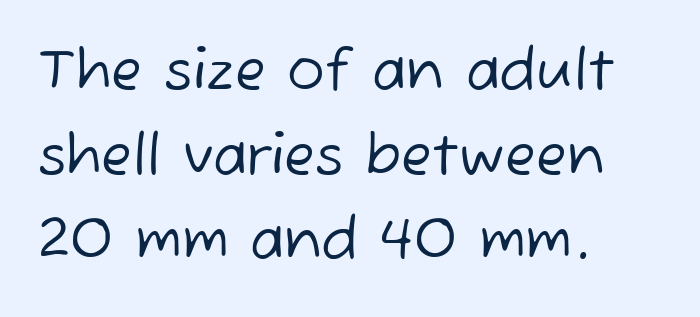
Q: Is the text bold? A: No.
Q: Is the typeface a serif or a sans-serif typeface? A: Sans-serif.
Q: Is the text underlined? A: No.
Q: How is the paragraph aligned? A: Left-aligned.
Q: Is the spacing between letters normal or unusually wide? A: Normal.
Q: Is the spacing between lines tight, normal or loose? A: Normal.
Q: Width (condensed, normal, or wide)? A: Normal.
Q: Stroke contrast? A: Low.
Q: x-height? A: Medium.
Q: Monospaced? A: No.
